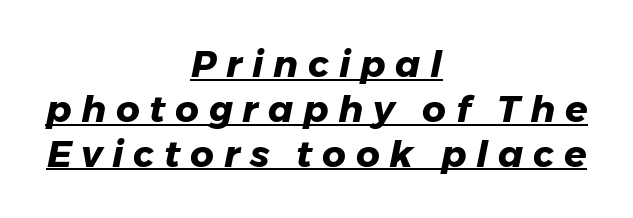
Q: Is the text bold? A: Yes.
Q: Is the text italic (slanted)? A: Yes, it leans right by about 11 degrees.
Q: Is the text underlined? A: Yes.
Q: How is the paragraph aligned? A: Centered.
Q: Is the spacing between letters normal or unusually wide? A: Unusually wide.
Q: Width (condensed, normal, or wide)? A: Normal.
Q: Stroke contrast? A: Low.
Q: x-height? A: Medium.
Q: Monospaced? A: No.
